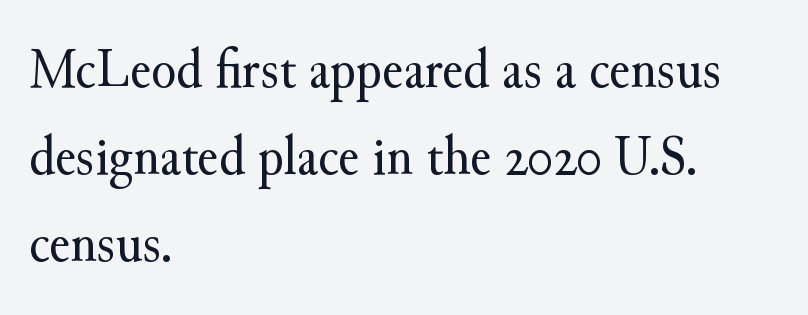
Q: Is the text bold? A: No.
Q: Is the text italic (slanted)? A: No, it is upright.
Q: Is the typeface a serif or a sans-serif typeface? A: Serif.
Q: Is the text underlined? A: No.
Q: How is the paragraph aligned? A: Left-aligned.
Q: Is the spacing between letters normal or unusually wide? A: Normal.
Q: Is the spacing between lines tight, normal or loose? A: Normal.
Q: Width (condensed, normal, or wide)? A: Normal.
Q: Stroke contrast? A: Medium.
Q: x-height? A: Small.
Q: Monospaced? A: No.
